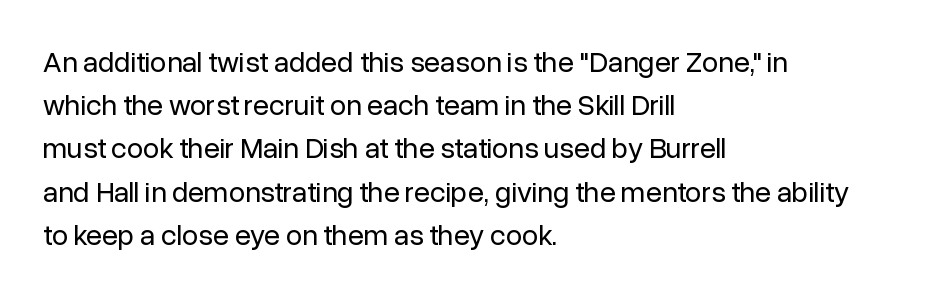
Observe the absence of serifs on each vertical stroke in this sample. Short and long lines alike share a common starting point at left. Think standard paragraph weight, or any step lighter than that. The rendering uses natural spacing where letterforms have individual widths. Glyph-to-glyph distance matches everyday printed text. The lettering stays uniformly vertical, giving the passage a roman look.
